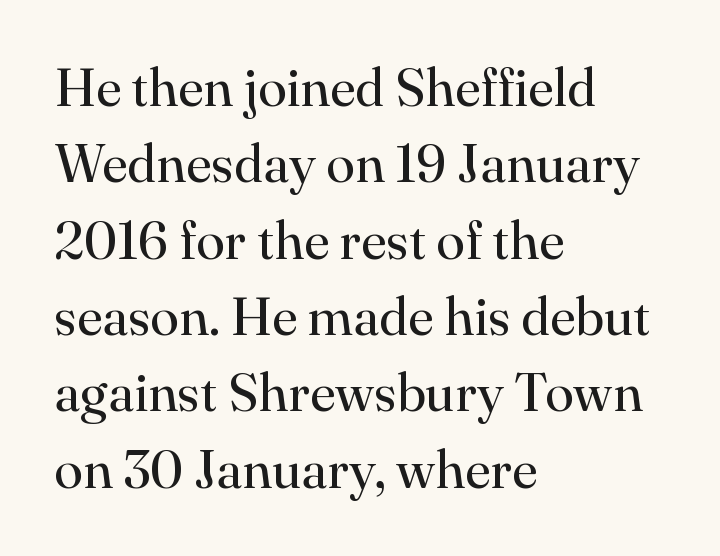
Q: Is the text bold? A: No.
Q: Is the text italic (slanted)? A: No, it is upright.
Q: Is the typeface a serif or a sans-serif typeface? A: Serif.
Q: Is the text underlined? A: No.
Q: How is the paragraph aligned? A: Left-aligned.
Q: Is the spacing between letters normal or unusually wide? A: Normal.
Q: Is the spacing between lines tight, normal or loose? A: Normal.
Q: Width (condensed, normal, or wide)? A: Normal.
Q: Stroke contrast? A: High.
Q: x-height? A: Small.
Q: Monospaced? A: No.
